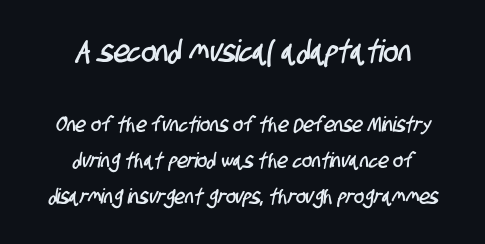
The image shows 31 px condensed sans-serif type; set centered, line spacing 1.71x, normal letter spacing, not underlined; the first (top) block is 1.48x larger; low stroke contrast and a large x-height.
